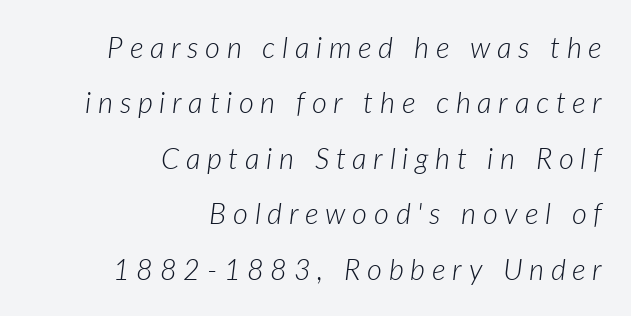
Q: Is the text bold? A: No.
Q: Is the text italic (slanted)? A: Yes, it leans right by about 7 degrees.
Q: Is the text underlined? A: No.
Q: How is the paragraph aligned? A: Right-aligned.
Q: Is the spacing between letters normal or unusually wide? A: Unusually wide.
Q: Is the spacing between lines tight, normal or loose? A: Loose.
Q: Width (condensed, normal, or wide)? A: Normal.
Q: Stroke contrast? A: Low.
Q: x-height? A: Medium.
Q: Monospaced? A: No.
